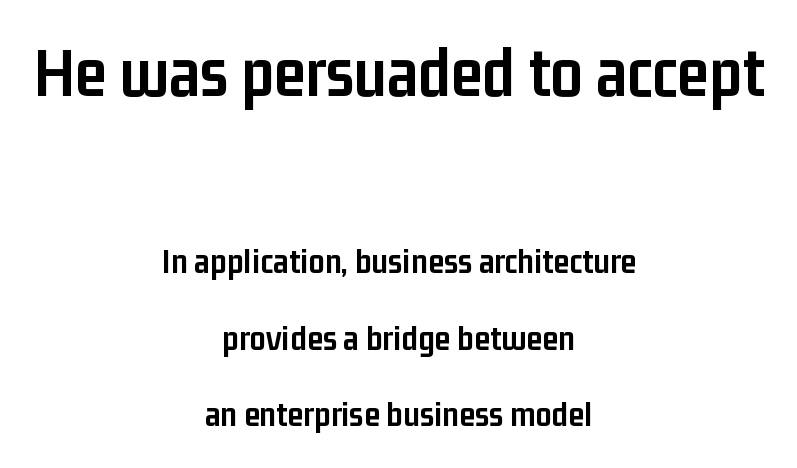
Q: Is the text bold? A: Yes.
Q: Is the text italic (slanted)? A: No, it is upright.
Q: Is the typeface a serif or a sans-serif typeface? A: Sans-serif.
Q: Is the text underlined? A: No.
Q: How is the paragraph aligned? A: Centered.
Q: Is the spacing between letters normal or unusually wide? A: Normal.
Q: Is the spacing between lines tight, normal or loose? A: Loose.
Q: Which block of text is set in a larger size, the first (top) or the second (bottom)? A: The first (top) one.
Q: Width (condensed, normal, or wide)? A: Condensed.
Q: Stroke contrast? A: Low.
Q: x-height? A: Medium.
Q: Monospaced? A: No.
